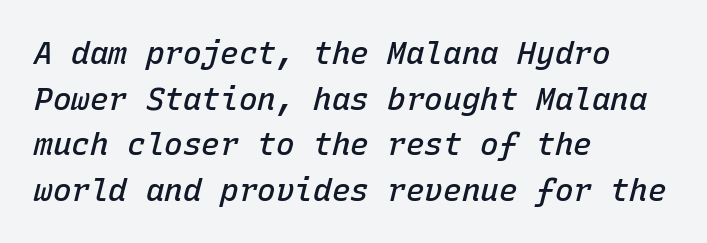
Q: Is the text bold? A: Semi-bold.
Q: Is the text italic (slanted)? A: Yes, it leans right by about 15 degrees.
Q: Is the text underlined? A: No.
Q: How is the paragraph aligned? A: Left-aligned.
Q: Is the spacing between letters normal or unusually wide? A: Normal.
Q: Is the spacing between lines tight, normal or loose? A: Normal.
Q: Width (condensed, normal, or wide)? A: Normal.
Q: Stroke contrast? A: Low.
Q: x-height? A: Medium.
Q: Monospaced? A: Yes.
